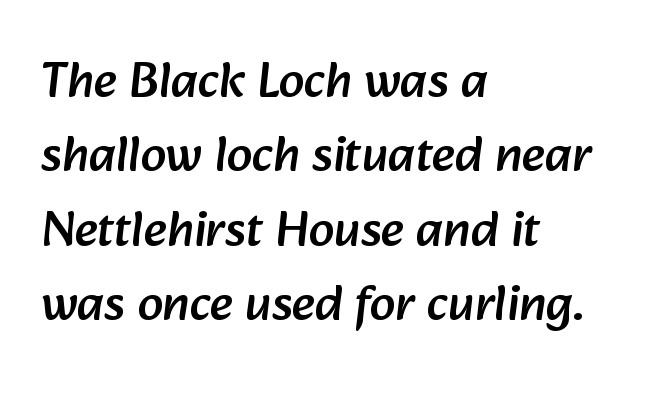
The image shows 51 px sans-serif type; set left-aligned, normal line spacing (1.46x), normal letter spacing, not underlined; low stroke contrast and a medium x-height.
